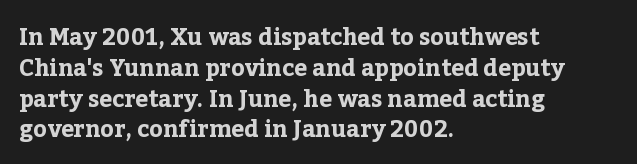
Q: Is the text bold? A: Yes.
Q: Is the text italic (slanted)? A: No, it is upright.
Q: Is the text underlined? A: No.
Q: How is the paragraph aligned? A: Left-aligned.
Q: Is the spacing between letters normal or unusually wide? A: Normal.
Q: Is the spacing between lines tight, normal or loose? A: Normal.
